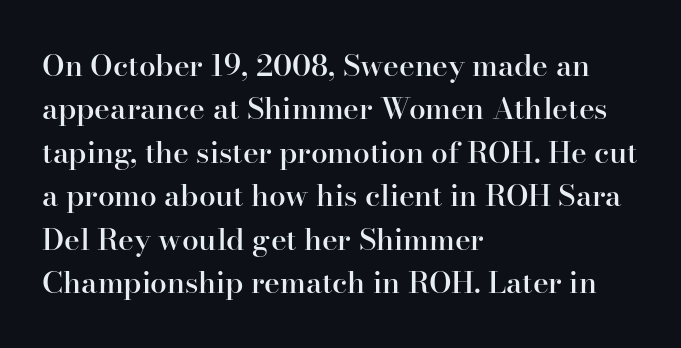
The image shows 30 px semibold serif type, upright; set left-aligned, normal line spacing (1.45x), normal letter spacing, not underlined; high stroke contrast and a small x-height.
